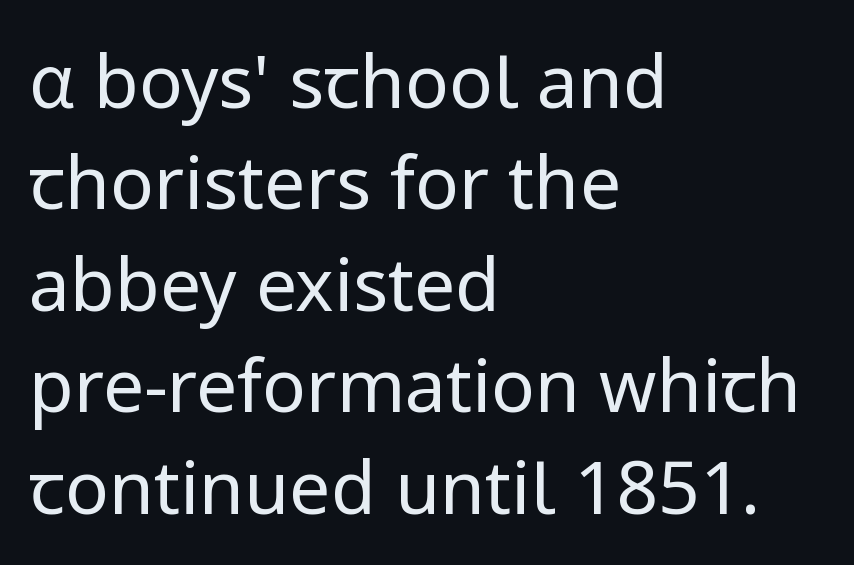
The lines sit at an ordinary, default distance from one another. Does extra space separate the letters? No, they use regular spacing. This is sans-serif lettering, the kind often seen on screens and signage. The specimen omits any rule beneath the text block's lines. If you drew a ruler down the left edge, every line would touch it.
